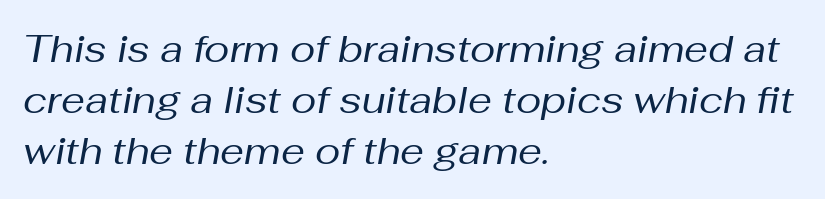
{"italic": "yes", "lean": "right", "slant_degrees": 10, "bold": "no", "weight": "regular", "width": "normal", "stroke_contrast": "medium", "x_height": "medium", "monospaced": "no", "underline": "no", "align": "left", "line_spacing": "normal", "line_spacing_ratio": 1.34, "letter_spacing": "normal", "letter_spacing_em": 0.0, "glyph_px": 38}
